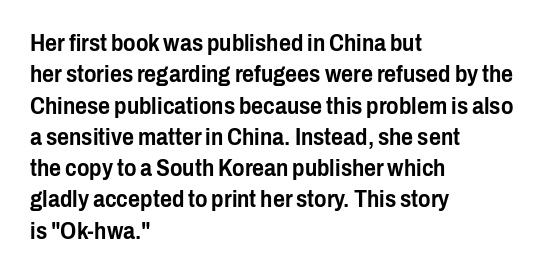
The passage shown is not underscored anywhere. The line texture is even and compact thanks to regular tracking. Nope, not italic — everything's standing straight. Each line starts at the same left margin while the right side varies. Notice how descenders clear the ascenders below comfortably — that's standard leading.
